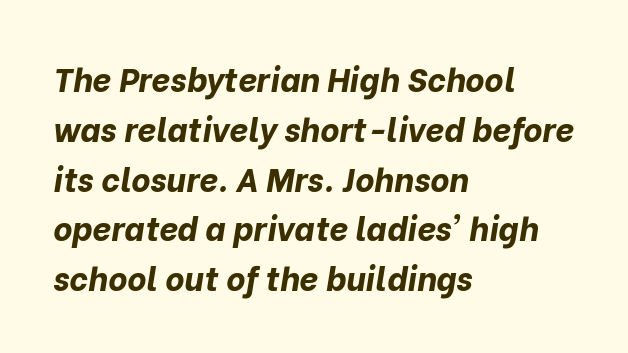
Words appear dense and cohesive because spacing is normal. No word sits above an underline. Summary of vertical rhythm: regular, with standard interline spacing. The rendering uses natural spacing where letterforms have individual widths.
